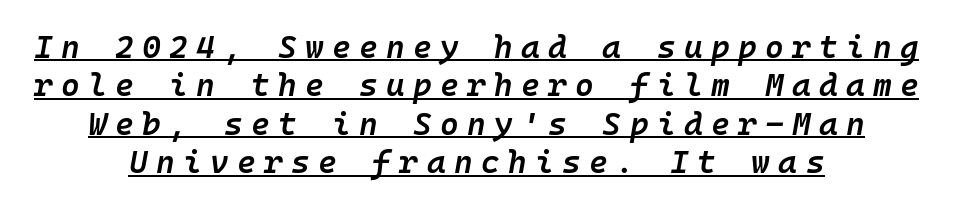
Q: Is the text bold? A: Semi-bold.
Q: Is the text italic (slanted)? A: Yes, it leans right by about 10 degrees.
Q: Is the text underlined? A: Yes.
Q: How is the paragraph aligned? A: Centered.
Q: Is the spacing between letters normal or unusually wide? A: Unusually wide.
Q: Width (condensed, normal, or wide)? A: Normal.
Q: Stroke contrast? A: Low.
Q: x-height? A: Medium.
Q: Monospaced? A: Yes.
